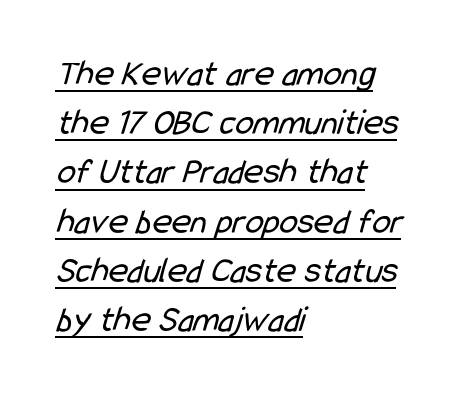
{"serif": "no", "bold": "no", "weight": "regular", "width": "condensed", "stroke_contrast": "low", "x_height": "medium", "monospaced": "no", "underline": "yes", "align": "left", "line_spacing": "normal", "line_spacing_ratio": 1.33, "letter_spacing": "normal", "letter_spacing_em": 0.0, "glyph_px": 37}
